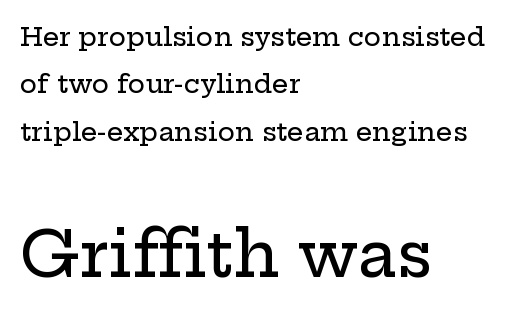
Here the designer chose a conventional face with non-uniform glyph widths. Decoration check: the copy has no underline. Is the block centered? No — it sits flush against the left margin. The letters carry serifs — small finishing strokes at the ends of their stems.
